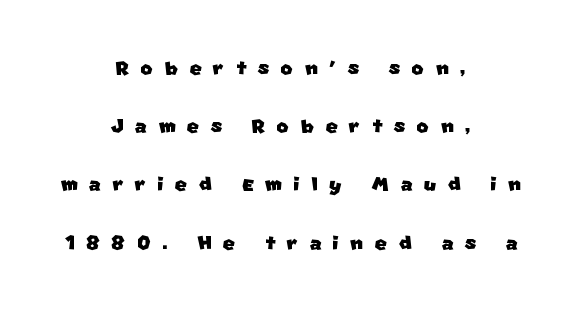
These lines stack symmetrically, like a column narrowing and widening about its center. The designer dialed line spacing up above the default. The type is letterspaced generously, with wide tracking. Rule under the text: the space is simply empty.
